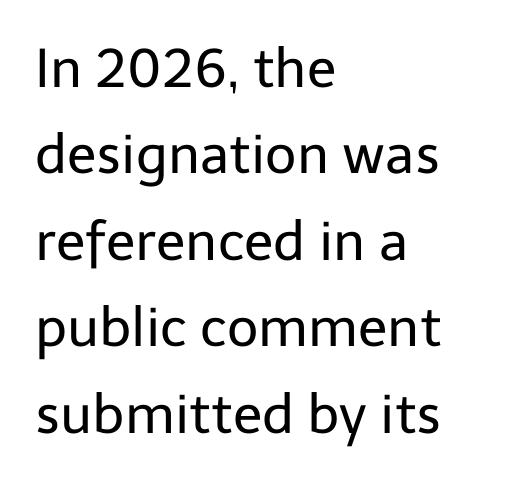
Q: Is the text bold? A: No.
Q: Is the text italic (slanted)? A: No, it is upright.
Q: Is the typeface a serif or a sans-serif typeface? A: Sans-serif.
Q: Is the text underlined? A: No.
Q: How is the paragraph aligned? A: Left-aligned.
Q: Is the spacing between letters normal or unusually wide? A: Normal.
Q: Is the spacing between lines tight, normal or loose? A: Normal.
Q: Width (condensed, normal, or wide)? A: Normal.
Q: Stroke contrast? A: Low.
Q: x-height? A: Medium.
Q: Monospaced? A: No.
